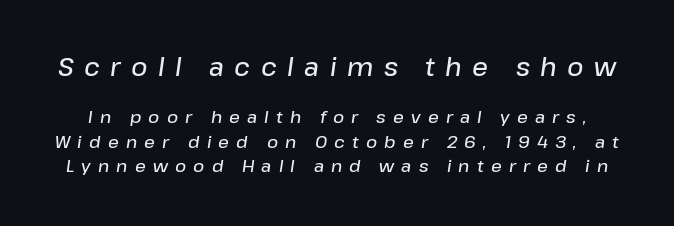
Type size steps down from the first block to the second. This sample uses expanded letter spacing, leaving extra air between glyphs. The strip under each line holds only bare page. Baseline-to-baseline distance is the conventional proportion of letter height.
